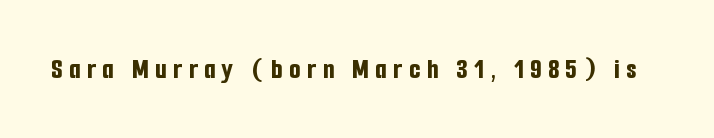
{"serif": "no", "italic": "no", "bold": "yes", "weight": "bold", "width": "condensed", "stroke_contrast": "low", "x_height": "medium", "monospaced": "no", "underline": "no", "letter_spacing": "wide", "letter_spacing_em": 0.23, "glyph_px": 29}
